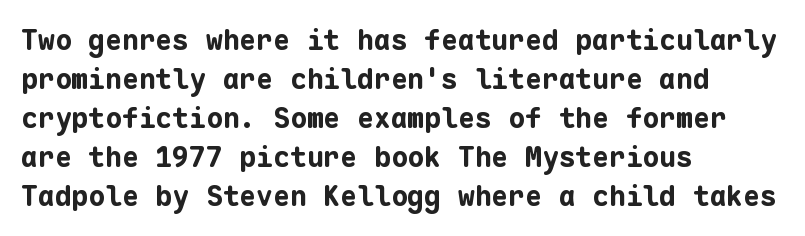
Q: Is the text bold? A: Yes.
Q: Is the text italic (slanted)? A: No, it is upright.
Q: Is the typeface a serif or a sans-serif typeface? A: Sans-serif.
Q: Is the text underlined? A: No.
Q: How is the paragraph aligned? A: Left-aligned.
Q: Is the spacing between letters normal or unusually wide? A: Normal.
Q: Is the spacing between lines tight, normal or loose? A: Normal.
Q: Width (condensed, normal, or wide)? A: Normal.
Q: Stroke contrast? A: Low.
Q: x-height? A: Medium.
Q: Monospaced? A: Yes.
